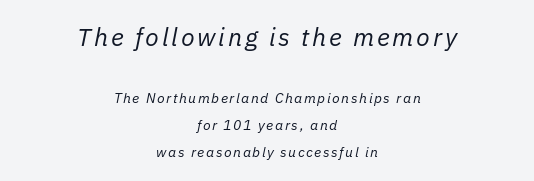
Whoever set this made the first block the dominant, larger element. The passage shown is not bold in any degree. Interline gaps are noticeably wide in this sample. The strip under each line holds only bare page. Designer's note — italics engaged.
